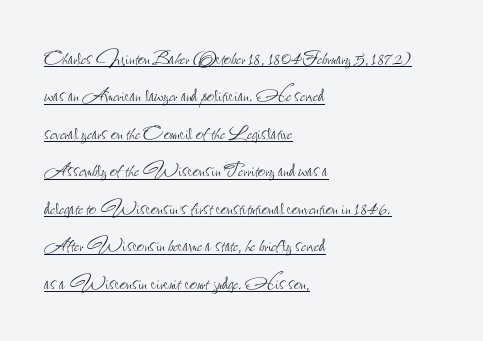
The image shows 25 px text type; set left-aligned, normal line spacing (1.5x), normal letter spacing, underlined.
